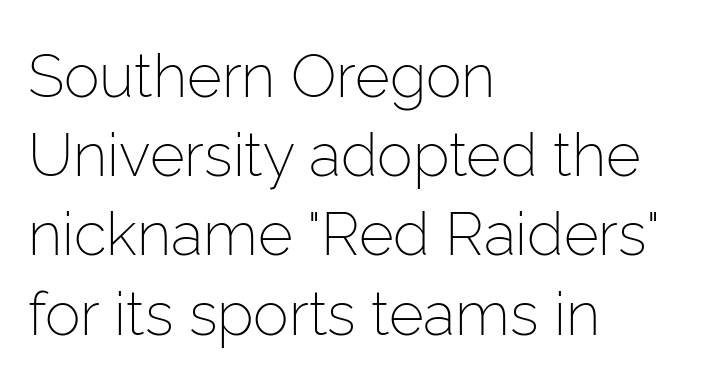
Regarding serifs, this sample does without them. Horizontal bands of white between lines are of average thickness. Here the designer chose a conventional face with non-uniform glyph widths. No extra ink here — the face is not bold. The axis of the letterforms is exactly vertical.
